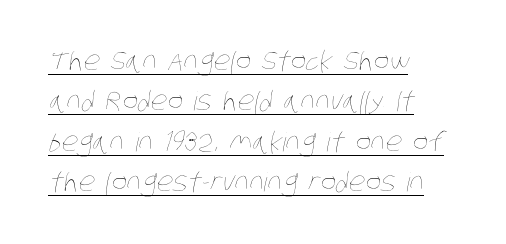
This block has exactly the height ordinary leading produces. Each stroke keeps to a modest, everyday thickness or less. The horizontal fit of the characters is conventional and even. You can see a thin bar hugging the bottom of the glyphs.
